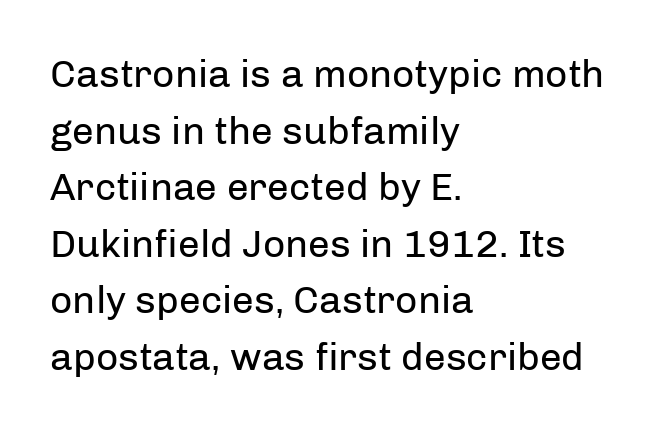
Q: Is the text bold? A: No.
Q: Is the text italic (slanted)? A: No, it is upright.
Q: Is the typeface a serif or a sans-serif typeface? A: Sans-serif.
Q: Is the text underlined? A: No.
Q: How is the paragraph aligned? A: Left-aligned.
Q: Is the spacing between letters normal or unusually wide? A: Normal.
Q: Is the spacing between lines tight, normal or loose? A: Normal.
Q: Width (condensed, normal, or wide)? A: Normal.
Q: Stroke contrast? A: Low.
Q: x-height? A: Medium.
Q: Monospaced? A: No.
